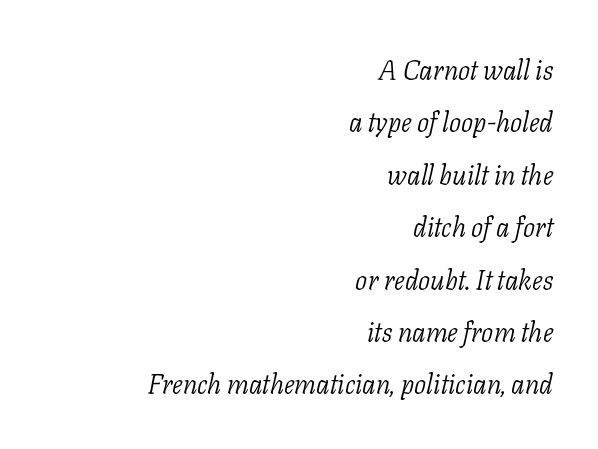
{"italic": "yes", "lean": "right", "slant_degrees": 11, "bold": "no", "underline": "no", "align": "right", "line_spacing": "loose", "line_spacing_ratio": 1.94, "letter_spacing": "normal", "letter_spacing_em": 0.0, "glyph_px": 27}
